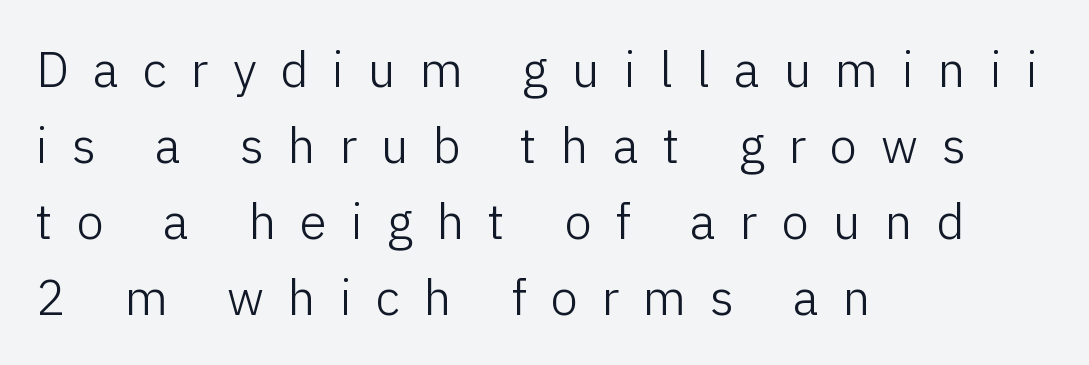
Q: Is the text bold? A: No.
Q: Is the text italic (slanted)? A: No, it is upright.
Q: Is the typeface a serif or a sans-serif typeface? A: Sans-serif.
Q: Is the text underlined? A: No.
Q: How is the paragraph aligned? A: Left-aligned.
Q: Is the spacing between letters normal or unusually wide? A: Unusually wide.
Q: Is the spacing between lines tight, normal or loose? A: Normal.
Q: Width (condensed, normal, or wide)? A: Normal.
Q: Stroke contrast? A: Low.
Q: x-height? A: Medium.
Q: Monospaced? A: No.
